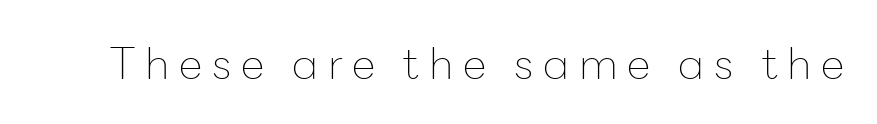
The image shows 43 px thin sans-serif type, upright; set unusually wide letter spacing (+0.22 em), not underlined; low stroke contrast and a medium x-height.
